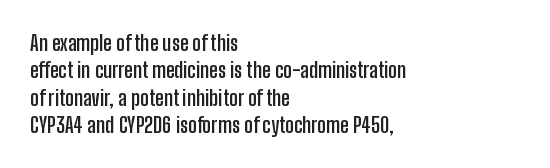
The image shows 21 px bold type, upright; set left-aligned, normal line spacing (1.3x), normal letter spacing, not underlined.
